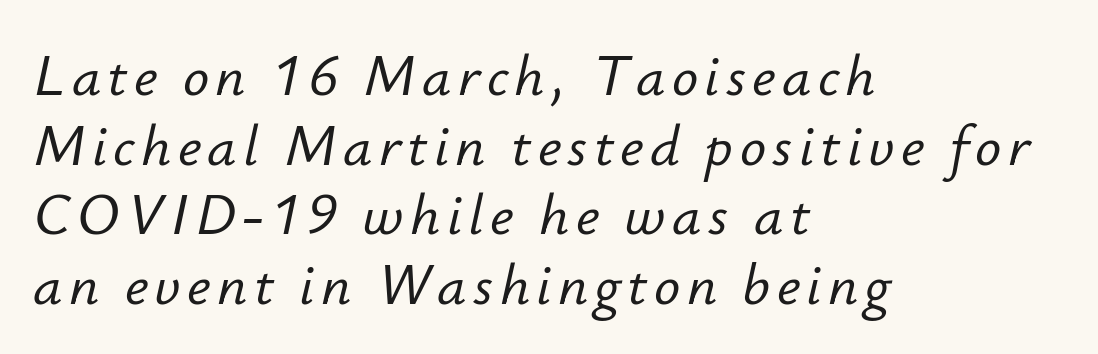
{"italic": "yes", "lean": "right", "slant_degrees": 12, "width": "normal", "stroke_contrast": "low", "x_height": "small", "monospaced": "no", "underline": "no", "align": "left", "line_spacing_ratio": 1.2, "glyph_px": 58}
